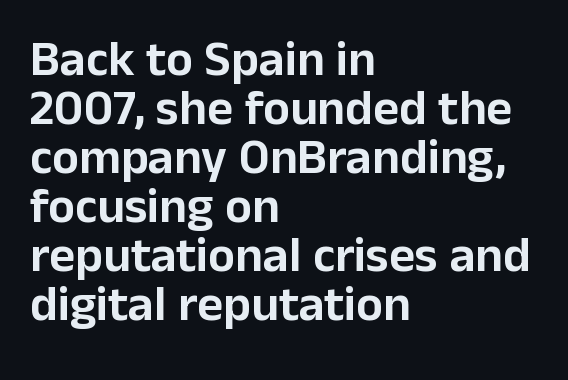
{"serif": "no", "italic": "no", "width": "normal", "stroke_contrast": "low", "x_height": "medium", "monospaced": "no", "underline": "no", "align": "left", "line_spacing": "tight", "line_spacing_ratio": 0.98, "letter_spacing": "normal", "letter_spacing_em": 0.0, "glyph_px": 50}
